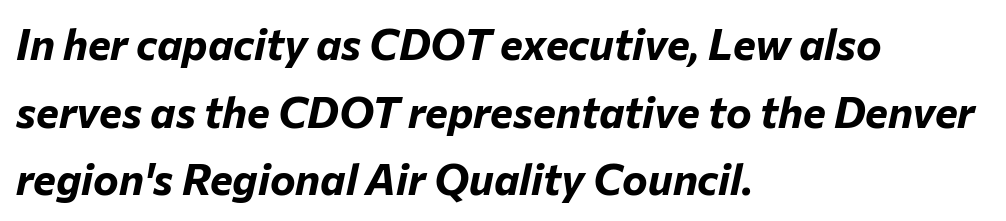
The image shows 43 px bold type, italic (leaning right); set left-aligned, normal line spacing (1.57x), normal letter spacing, not underlined; low stroke contrast and a medium x-height.
